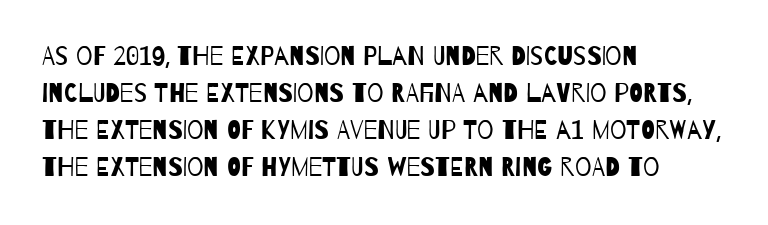
{"bold": "no", "underline": "no", "align": "left", "line_spacing": "normal", "line_spacing_ratio": 1.42, "letter_spacing": "normal", "letter_spacing_em": 0.0, "glyph_px": 26}
